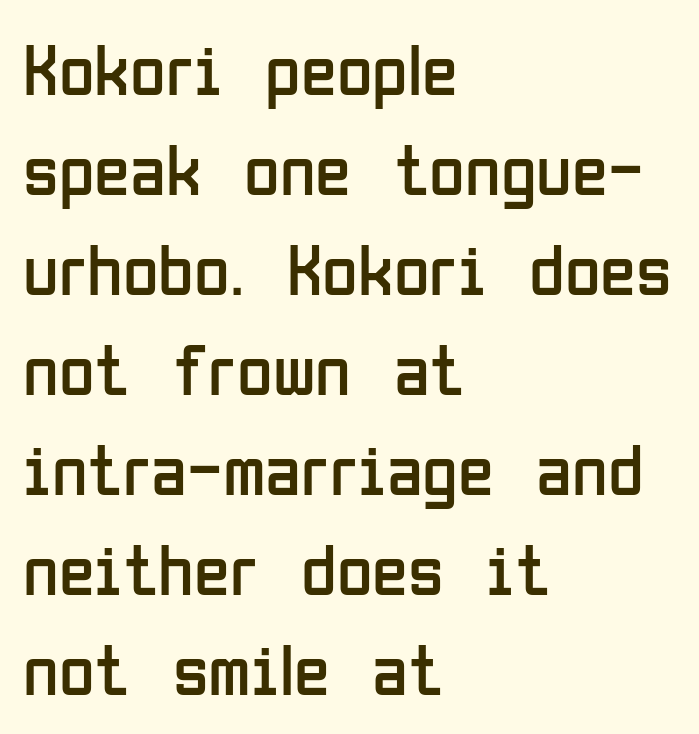
The image shows 73 px regular-weight, condensed sans-serif type, upright; set left-aligned, normal line spacing (1.37x), normal letter spacing, not underlined; low stroke contrast and a medium x-height.
